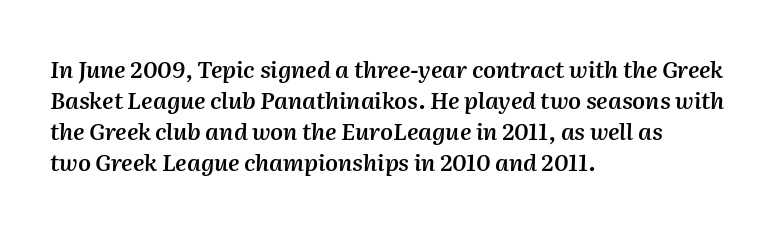
Is there much room between lines? A standard amount, neither cramped nor airy. A semibold gives these letters moderate extra thickness, short of bold. Between one letter and the next there's only the usual sliver of space. Check the space under the baseline: it is left empty.
